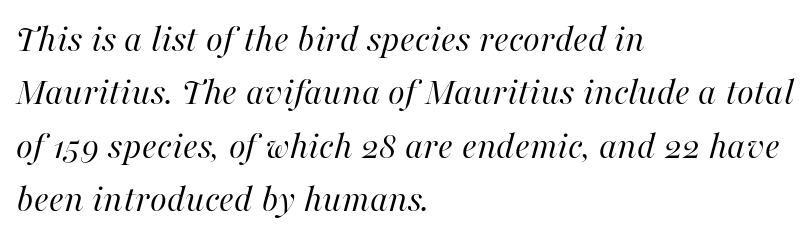
{"italic": "yes", "lean": "right", "slant_degrees": 16, "bold": "no", "weight": "regular", "width": "normal", "stroke_contrast": "high", "x_height": "medium", "monospaced": "no", "underline": "no", "align": "left", "line_spacing": "normal", "line_spacing_ratio": 1.37, "letter_spacing": "normal", "letter_spacing_em": 0.0, "glyph_px": 39}
